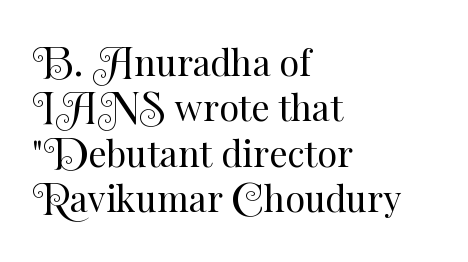
The image shows 36 px regular-weight type, upright; set left-aligned, normal line spacing (1.26x), normal letter spacing, not underlined; medium stroke contrast and a small x-height.
